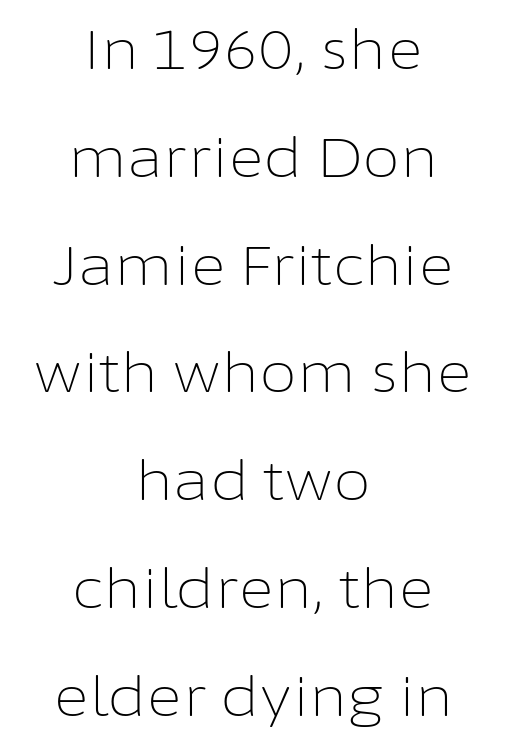
The image shows 55 px light sans-serif type, upright; set centered, loose line spacing (1.96x), normal letter spacing, not underlined; low stroke contrast and a medium x-height.
